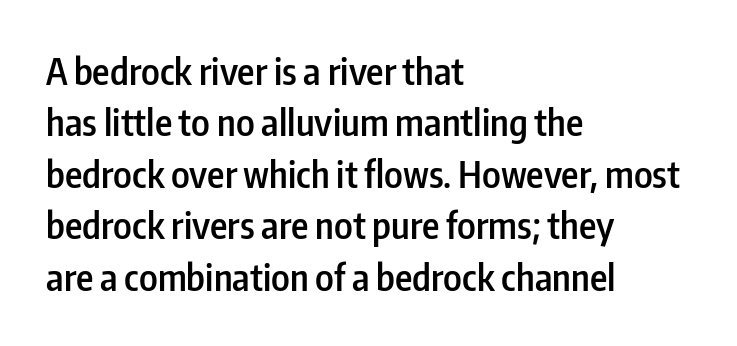
Moderately thickened strokes mark this as semibold type. The letters advance in unequal steps, a hallmark of proportional type. These lines are set flush left with a ragged right edge. Each row of text sits above clean, open space. Serif or sans? Sans — the stroke terminals are bare. Does extra space separate the letters? No, they use regular spacing.
